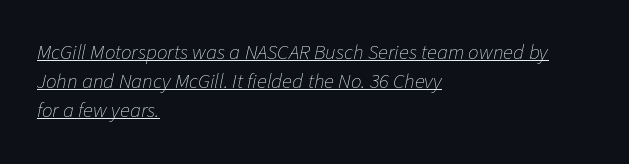
The image shows 21 px text type, italic (leaning right); set left-aligned, normal line spacing (1.39x), normal letter spacing, underlined.
